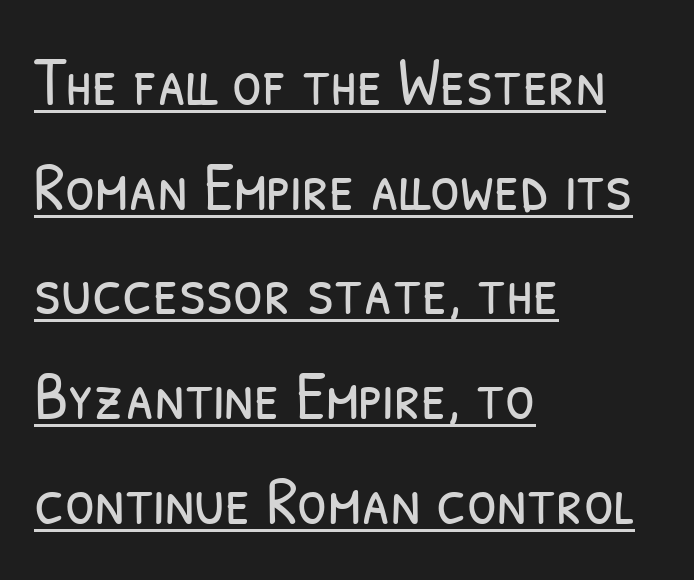
Q: Is the text bold? A: No.
Q: Is the typeface a serif or a sans-serif typeface? A: Sans-serif.
Q: Is the text underlined? A: Yes.
Q: How is the paragraph aligned? A: Left-aligned.
Q: Is the spacing between letters normal or unusually wide? A: Normal.
Q: Is the spacing between lines tight, normal or loose? A: Normal.
Q: Width (condensed, normal, or wide)? A: Condensed.
Q: Stroke contrast? A: Low.
Q: x-height? A: Medium.
Q: Monospaced? A: No.
